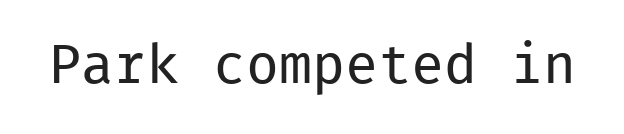
The image shows 55 px regular-weight sans-serif type, upright, monospaced; set normal letter spacing, not underlined; low stroke contrast and a medium x-height.
